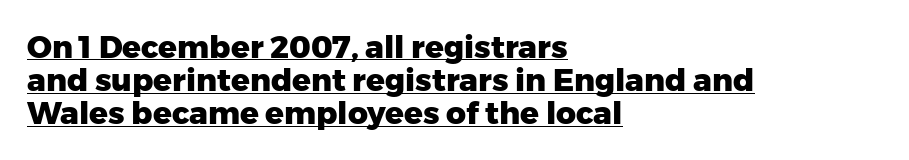
Q: Is the text bold? A: Yes.
Q: Is the text italic (slanted)? A: No, it is upright.
Q: Is the typeface a serif or a sans-serif typeface? A: Sans-serif.
Q: Is the text underlined? A: Yes.
Q: How is the paragraph aligned? A: Left-aligned.
Q: Is the spacing between letters normal or unusually wide? A: Normal.
Q: Is the spacing between lines tight, normal or loose? A: Tight.
Q: Width (condensed, normal, or wide)? A: Normal.
Q: Stroke contrast? A: Low.
Q: x-height? A: Medium.
Q: Monospaced? A: No.
